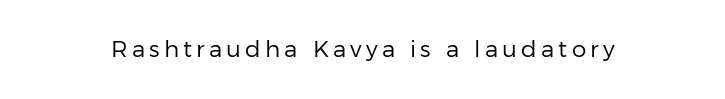
Q: Is the text bold? A: No.
Q: Is the text italic (slanted)? A: No, it is upright.
Q: Is the text underlined? A: No.
